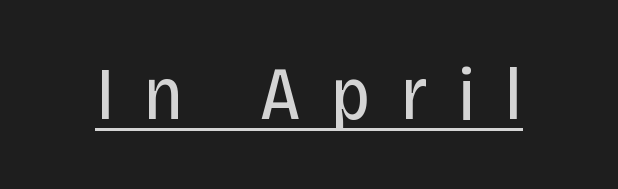
The image shows 75 px regular-weight, condensed sans-serif type, upright; set unusually wide letter spacing (+0.4 em), underlined; low stroke contrast and a large x-height.
